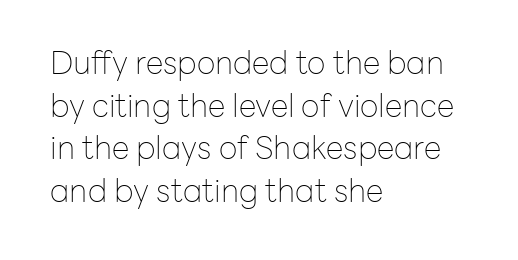
Proportional: the letters do not fall into vertical columns. Serif or sans? Sans — the stroke terminals are bare. Compared with typical body copy, the letter spacing here is the same. Do the letters lean? They stand straight. Only glyphs here, with clear space below each row. The lines in this sample share a left origin and differ only in where they stop.
